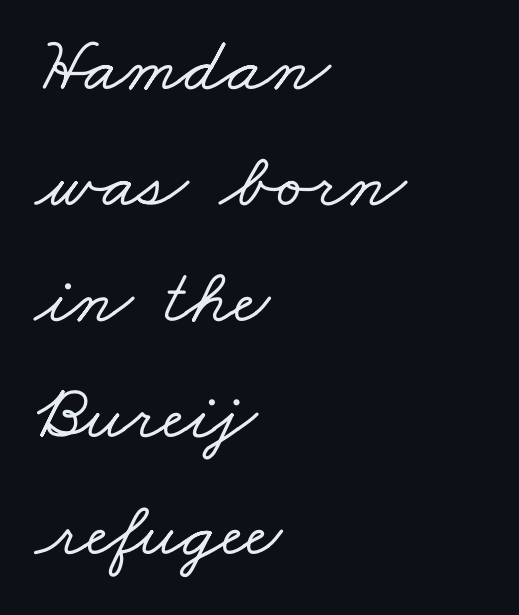
The paragraph shown leans on its left margin. Each row of text sits above clean, open space. The passage shown stacks its lines at a standard gap. The letters sit at their default tracking, neither squeezed nor spread. The letters advance in unequal steps, a hallmark of proportional type.
